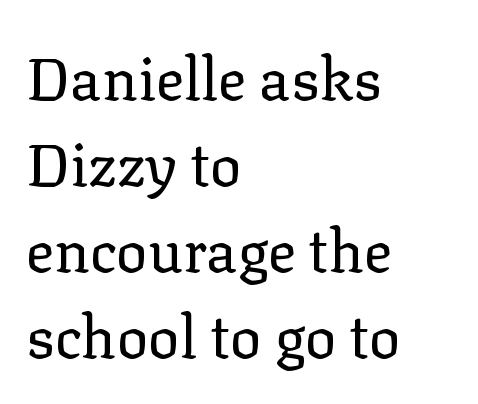
Q: Is the text bold? A: No.
Q: Is the text italic (slanted)? A: No, it is upright.
Q: Is the typeface a serif or a sans-serif typeface? A: Serif.
Q: Is the text underlined? A: No.
Q: How is the paragraph aligned? A: Left-aligned.
Q: Is the spacing between letters normal or unusually wide? A: Normal.
Q: Is the spacing between lines tight, normal or loose? A: Normal.
Q: Width (condensed, normal, or wide)? A: Normal.
Q: Stroke contrast? A: Low.
Q: x-height? A: Medium.
Q: Monospaced? A: No.
